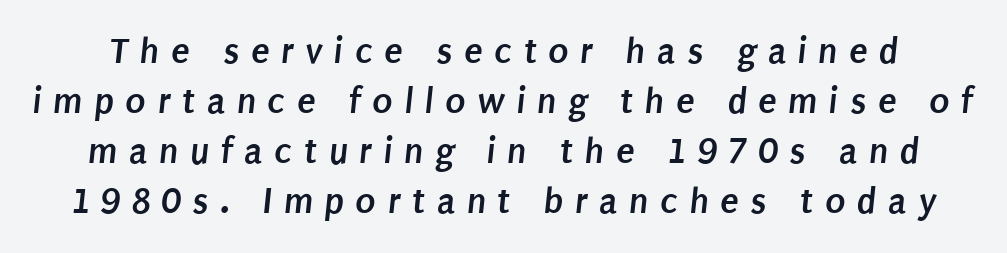
The image shows 38 px semibold, condensed sans-serif type; set normal line spacing (1.32x), unusually wide letter spacing (+0.3 em), not underlined; low stroke contrast and a large x-height.
